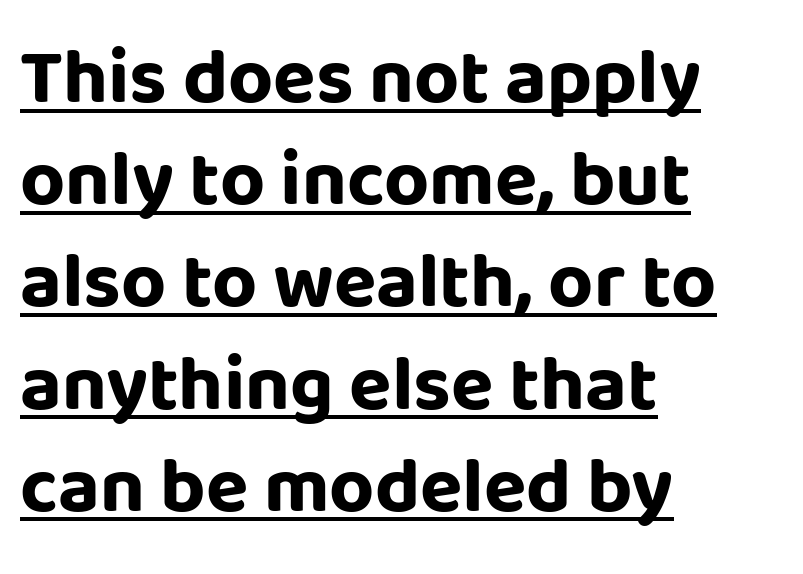
Q: Is the text bold? A: Yes.
Q: Is the text italic (slanted)? A: No, it is upright.
Q: Is the typeface a serif or a sans-serif typeface? A: Sans-serif.
Q: Is the text underlined? A: Yes.
Q: How is the paragraph aligned? A: Left-aligned.
Q: Is the spacing between letters normal or unusually wide? A: Normal.
Q: Is the spacing between lines tight, normal or loose? A: Normal.
Q: Width (condensed, normal, or wide)? A: Normal.
Q: Stroke contrast? A: Low.
Q: x-height? A: Large.
Q: Monospaced? A: No.
